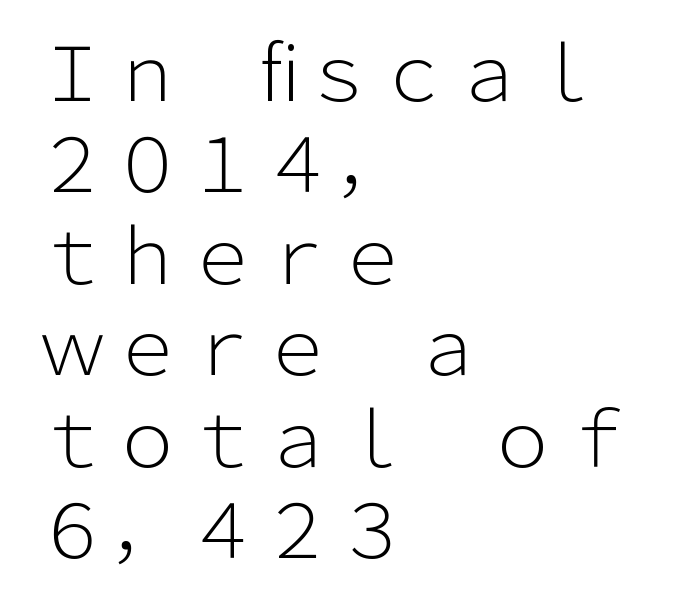
The image shows 75 px light sans-serif type, upright; set left-aligned, line spacing 1.22x, normal letter spacing, not underlined; low stroke contrast and a medium x-height.
